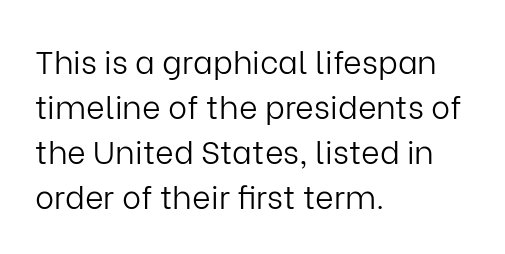
{"serif": "no", "italic": "no", "bold": "no", "weight": "light", "width": "normal", "stroke_contrast": "low", "x_height": "medium", "monospaced": "no", "underline": "no", "align": "left", "line_spacing": "normal", "line_spacing_ratio": 1.41, "letter_spacing": "normal", "letter_spacing_em": 0.0, "glyph_px": 32}
